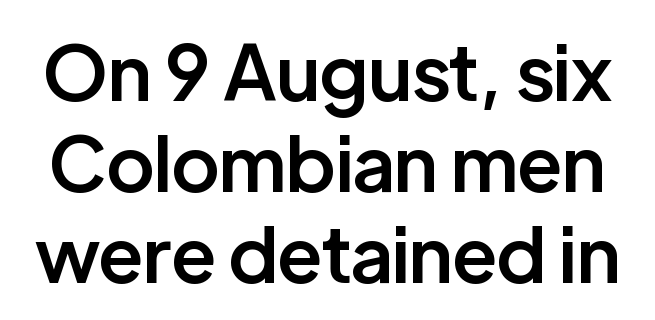
Q: Is the text bold? A: Semi-bold.
Q: Is the text italic (slanted)? A: No, it is upright.
Q: Is the typeface a serif or a sans-serif typeface? A: Sans-serif.
Q: Is the text underlined? A: No.
Q: Is the spacing between letters normal or unusually wide? A: Normal.
Q: Width (condensed, normal, or wide)? A: Normal.
Q: Stroke contrast? A: Low.
Q: x-height? A: Medium.
Q: Monospaced? A: No.
